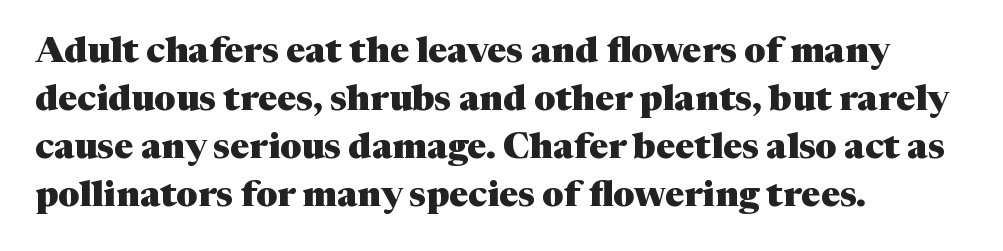
{"serif": "yes", "italic": "no", "bold": "yes", "weight": "heavy", "width": "normal", "stroke_contrast": "medium", "x_height": "medium", "monospaced": "no", "underline": "no", "align": "left", "line_spacing": "normal", "line_spacing_ratio": 1.33, "letter_spacing": "normal", "letter_spacing_em": 0.0, "glyph_px": 36}
